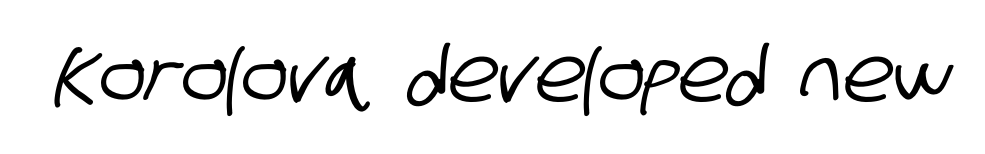
Tracking value appears to be zero — textbook default spacing. I'd call this a sans setting — the letters go barefoot. Quick note: underline off. The rendering uses natural spacing where letterforms have individual widths.
